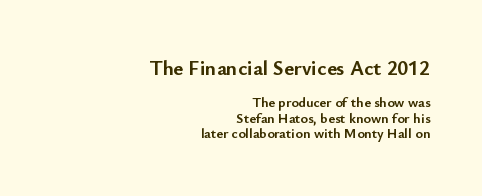
Q: Is the text bold? A: Yes.
Q: Is the text italic (slanted)? A: No, it is upright.
Q: Is the text underlined? A: No.
Q: How is the paragraph aligned? A: Right-aligned.
Q: Is the spacing between letters normal or unusually wide? A: Normal.
Q: Is the spacing between lines tight, normal or loose? A: Tight.
Q: Which block of text is set in a larger size, the first (top) or the second (bottom)? A: The first (top) one.
